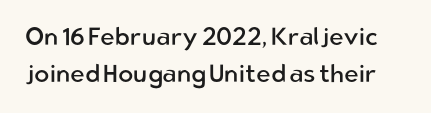
Q: Is the text bold? A: No.
Q: Is the text italic (slanted)? A: No, it is upright.
Q: Is the text underlined? A: No.
Q: Is the spacing between letters normal or unusually wide? A: Normal.
Q: Is the spacing between lines tight, normal or loose? A: Normal.
